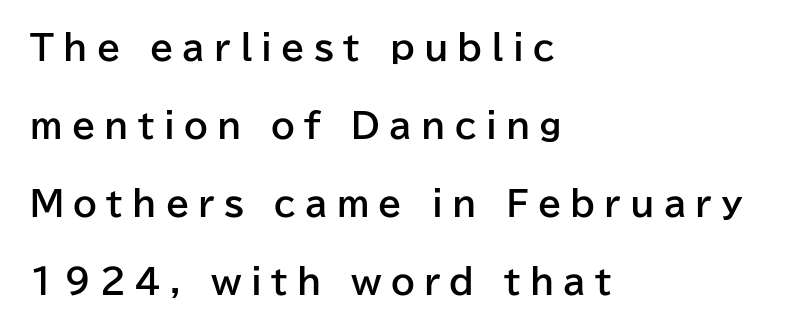
Q: Is the text bold? A: Yes.
Q: Is the text italic (slanted)? A: No, it is upright.
Q: Is the typeface a serif or a sans-serif typeface? A: Sans-serif.
Q: Is the text underlined? A: No.
Q: How is the paragraph aligned? A: Left-aligned.
Q: Is the spacing between letters normal or unusually wide? A: Unusually wide.
Q: Is the spacing between lines tight, normal or loose? A: Loose.
Q: Width (condensed, normal, or wide)? A: Normal.
Q: Stroke contrast? A: Low.
Q: x-height? A: Medium.
Q: Monospaced? A: No.
